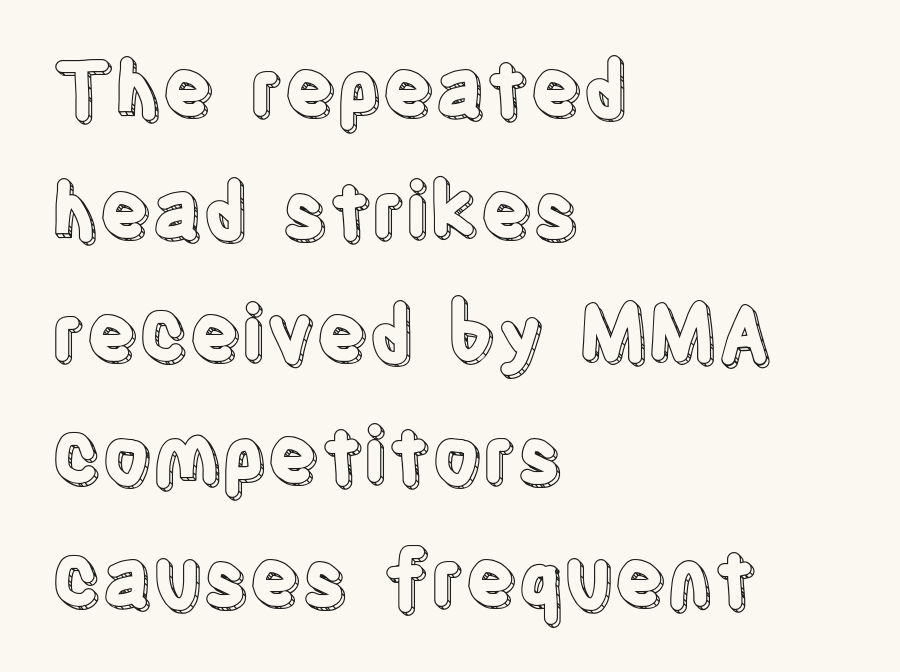
The image shows 77 px condensed type, upright; set left-aligned, normal line spacing (1.59x), normal letter spacing, not underlined; a large x-height.
